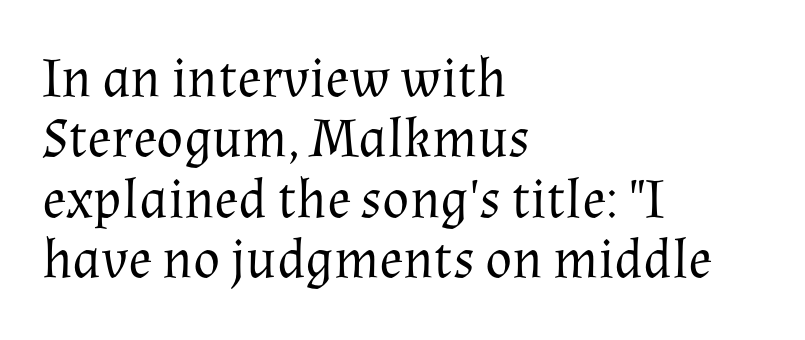
The image shows 56 px regular-weight serif type, upright; set left-aligned, tight line spacing (1.08x), normal letter spacing, not underlined; medium stroke contrast and a medium x-height.
